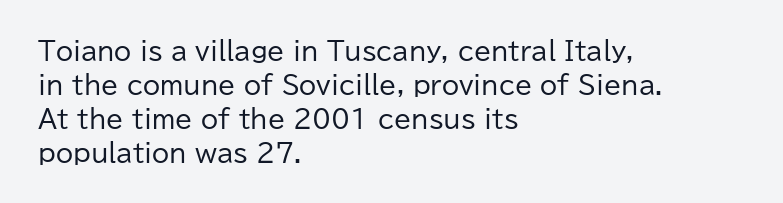
Q: Is the text bold? A: No.
Q: Is the text italic (slanted)? A: No, it is upright.
Q: Is the text underlined? A: No.
Q: How is the paragraph aligned? A: Left-aligned.
Q: Is the spacing between letters normal or unusually wide? A: Normal.
Q: Is the spacing between lines tight, normal or loose? A: Normal.
